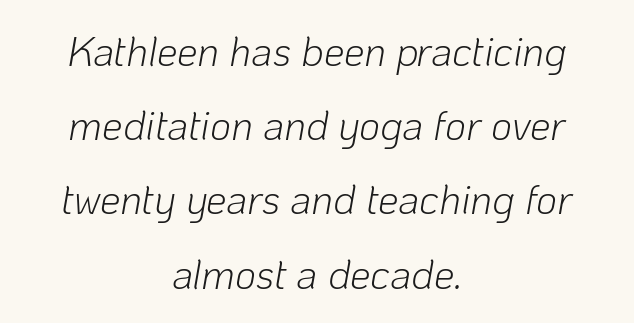
{"italic": "yes", "lean": "right", "slant_degrees": 10, "bold": "no", "weight": "light", "width": "normal", "stroke_contrast": "low", "x_height": "medium", "monospaced": "no", "underline": "no", "align": "center", "line_spacing_ratio": 1.81, "letter_spacing": "normal", "letter_spacing_em": 0.0, "glyph_px": 41}
